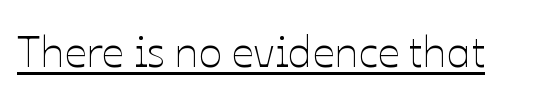
{"italic": "no", "bold": "no", "weight": "thin", "width": "normal", "stroke_contrast": "low", "x_height": "medium", "monospaced": "no", "underline": "yes", "letter_spacing": "normal", "letter_spacing_em": 0.0, "glyph_px": 44}
